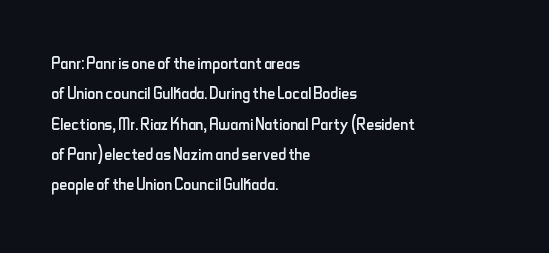
A quiet, ordinary-to-light weight characterises the typeface. The text block is weighted toward the left margin, trailing off unevenly rightward. This rendering leaves character spacing at its baseline value. Characters remain perfectly vertical along every line. The strip under each line holds only bare page.
